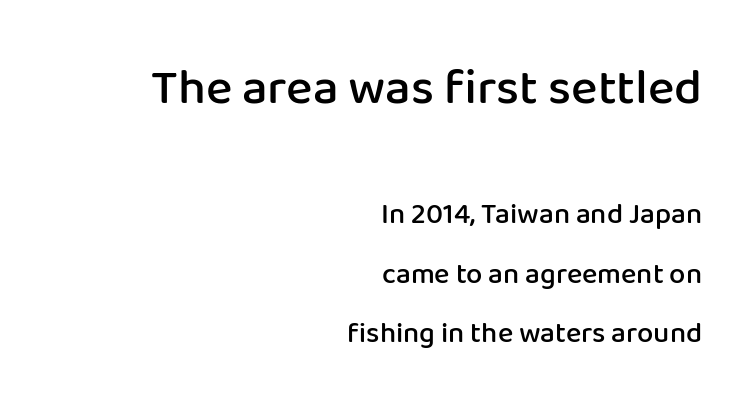
The image shows 50 px semibold sans-serif type, upright; set right-aligned, loose line spacing (2.05x), normal letter spacing, not underlined; the first (top) block is 1.72x larger; low stroke contrast and a medium x-height.
